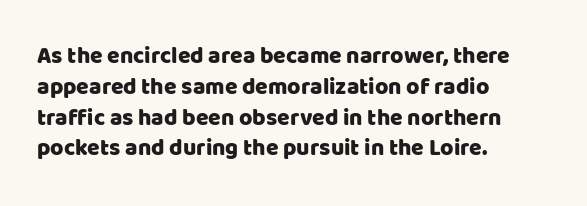
The glyphs are unaccompanied by any horizontal stroke below them. Quick note: not italic, upright. Each word holds together tightly as a unit, with standard inter-letter gaps. The paragraph shown leans on its left margin. Does the leading feel generous? No, just average.
